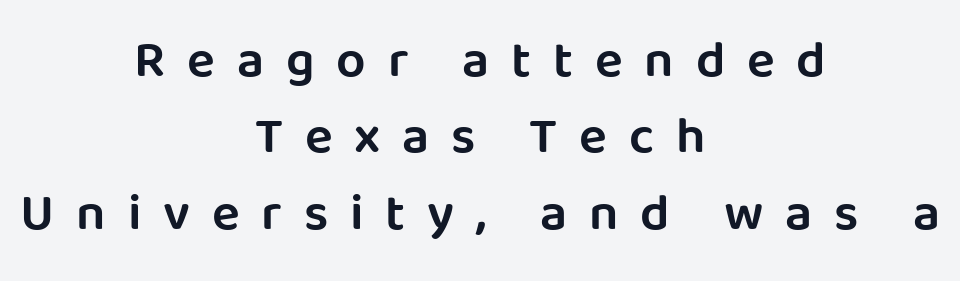
The space beneath each line is pristine and unruled. Style check: upright. Caption: semibold face, moderately heavy strokes. Does extra space separate the letters? Yes, quite a lot of it. One-word summary of the alignment: center.
